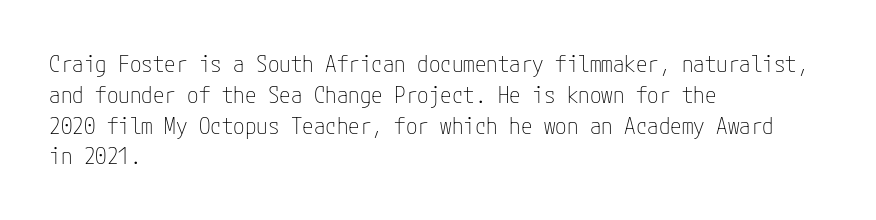
The image shows 23 px text type, upright; set left-aligned, normal line spacing (1.34x), normal letter spacing, not underlined.
